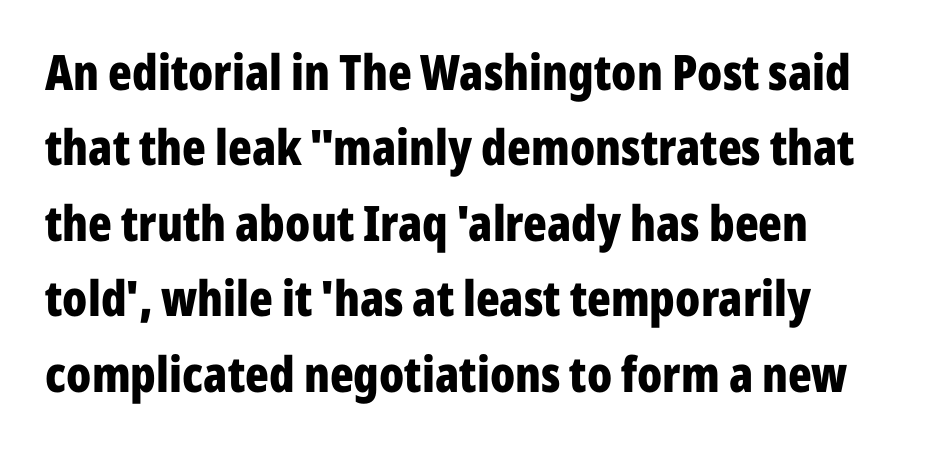
Q: Is the text bold? A: Yes.
Q: Is the text italic (slanted)? A: No, it is upright.
Q: Is the typeface a serif or a sans-serif typeface? A: Sans-serif.
Q: Is the text underlined? A: No.
Q: Is the spacing between letters normal or unusually wide? A: Normal.
Q: Is the spacing between lines tight, normal or loose? A: Normal.
Q: Width (condensed, normal, or wide)? A: Condensed.
Q: Stroke contrast? A: Low.
Q: x-height? A: Medium.
Q: Monospaced? A: No.
